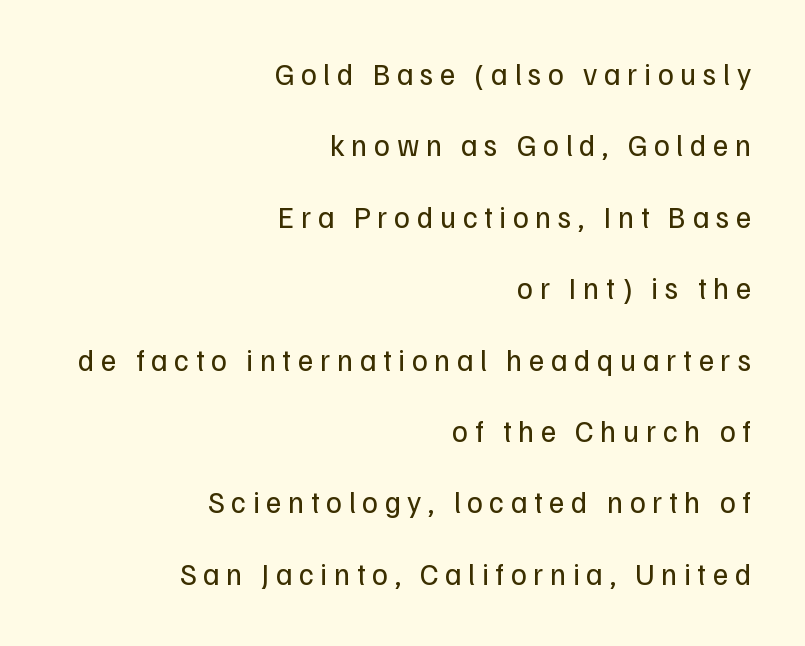
{"serif": "no", "italic": "no", "bold": "no", "weight": "regular", "width": "normal", "stroke_contrast": "low", "x_height": "medium", "monospaced": "no", "underline": "no", "align": "right", "line_spacing": "loose", "line_spacing_ratio": 2.38, "letter_spacing": "wide", "letter_spacing_em": 0.22, "glyph_px": 30}
